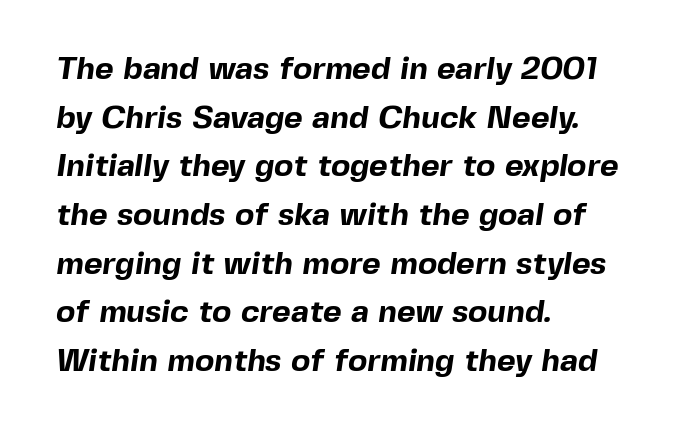
{"serif": "no", "bold": "yes", "weight": "bold", "width": "normal", "x_height": "medium", "monospaced": "no", "underline": "no", "align": "left", "line_spacing": "normal", "line_spacing_ratio": 1.52, "letter_spacing": "normal", "letter_spacing_em": 0.0, "glyph_px": 32}
